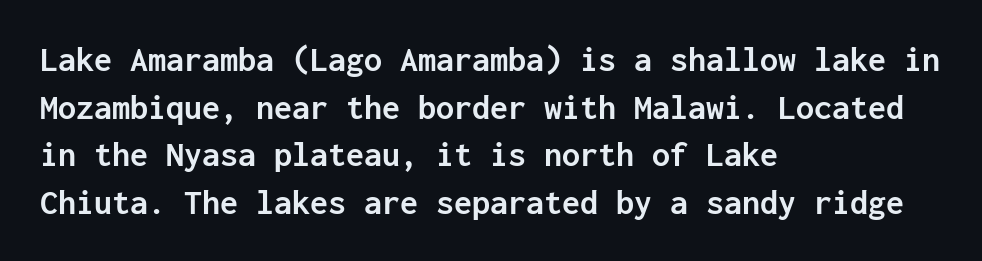
The image shows 36 px semibold sans-serif type, upright, monospaced; set left-aligned, normal line spacing (1.32x), normal letter spacing, not underlined; low stroke contrast and a medium x-height.
